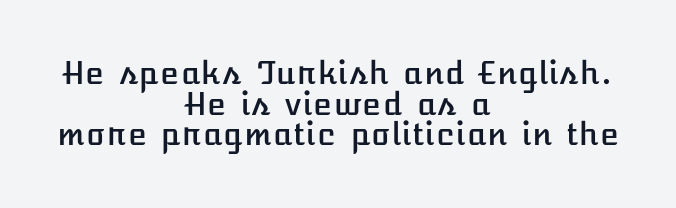
{"italic": "no", "width": "normal", "stroke_contrast": "low", "x_height": "medium", "underline": "no", "align": "center", "line_spacing": "tight", "line_spacing_ratio": 0.99, "letter_spacing": "normal", "letter_spacing_em": 0.0, "glyph_px": 31}
